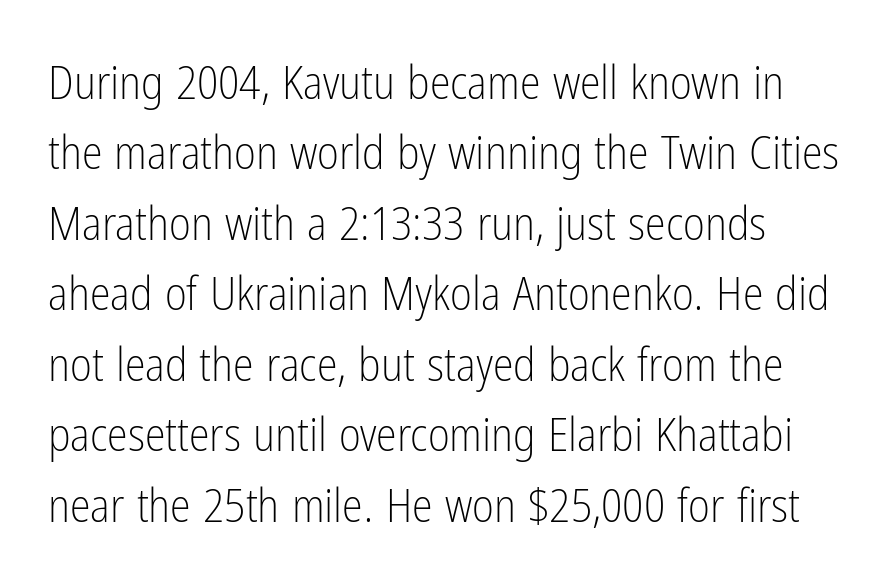
The image shows 47 px light, condensed sans-serif type, upright; set normal line spacing (1.5x), normal letter spacing, not underlined; low stroke contrast and a medium x-height.
